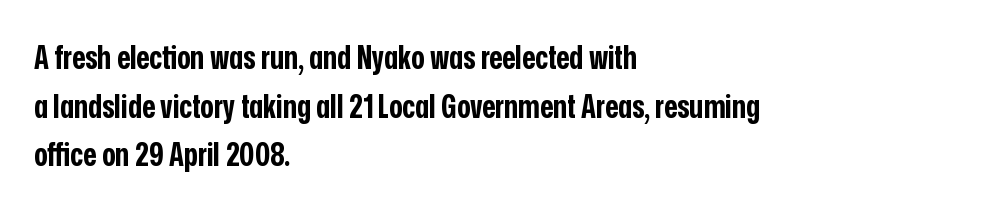
Notice how descenders clear the ascenders below comfortably — that's standard leading. Think of a printed novel: that variable character pitch is what you see here. The area under the type is left untouched. Posture: vertical. A typesetter would label this face a sans.
